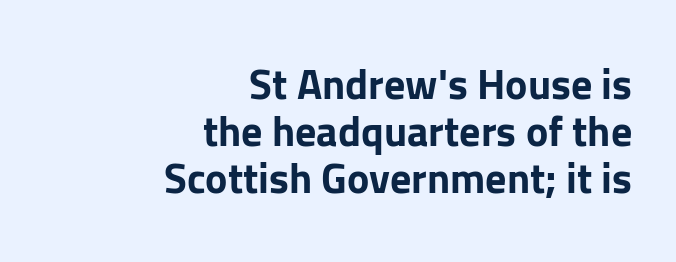
Q: Is the text bold? A: Yes.
Q: Is the text italic (slanted)? A: No, it is upright.
Q: Is the typeface a serif or a sans-serif typeface? A: Sans-serif.
Q: Is the text underlined? A: No.
Q: How is the paragraph aligned? A: Right-aligned.
Q: Is the spacing between letters normal or unusually wide? A: Normal.
Q: Is the spacing between lines tight, normal or loose? A: Tight.
Q: Width (condensed, normal, or wide)? A: Normal.
Q: Stroke contrast? A: Low.
Q: x-height? A: Medium.
Q: Monospaced? A: No.
